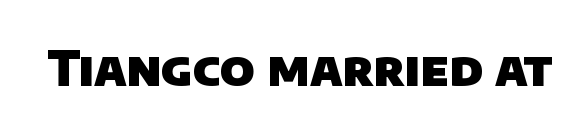
{"serif": "no", "bold": "yes", "weight": "heavy", "width": "normal", "stroke_contrast": "low", "x_height": "large", "monospaced": "no", "underline": "no", "letter_spacing": "normal", "letter_spacing_em": 0.0, "glyph_px": 48}
